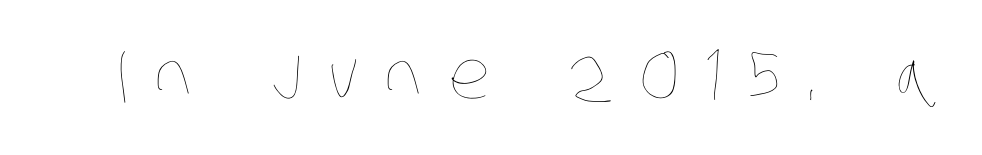
Q: Is the text bold? A: No.
Q: Is the text underlined? A: No.
Q: Is the spacing between letters normal or unusually wide? A: Unusually wide.
Q: Width (condensed, normal, or wide)? A: Condensed.
Q: Stroke contrast? A: Low.
Q: x-height? A: Large.
Q: Monospaced? A: No.
